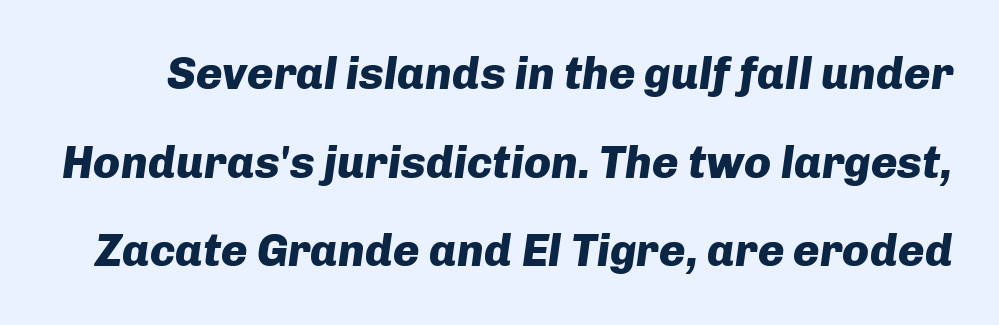
{"italic": "yes", "lean": "right", "slant_degrees": 8, "bold": "yes", "weight": "heavy", "width": "normal", "stroke_contrast": "low", "x_height": "medium", "monospaced": "no", "underline": "no", "line_spacing": "loose", "line_spacing_ratio": 1.97, "letter_spacing": "normal", "letter_spacing_em": 0.0, "glyph_px": 45}
